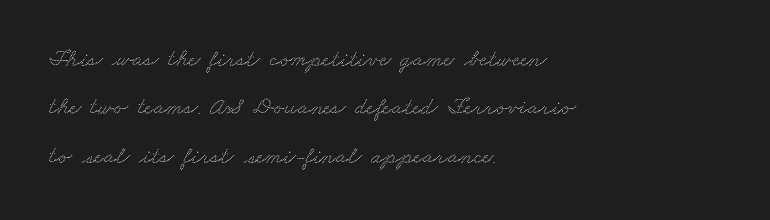
A great deal of white space separates one row of letters from the next. These lines stack with their left ends in a neat column. Words float on clear page, feet unadorned. Does extra space separate the letters? No, they use regular spacing.
